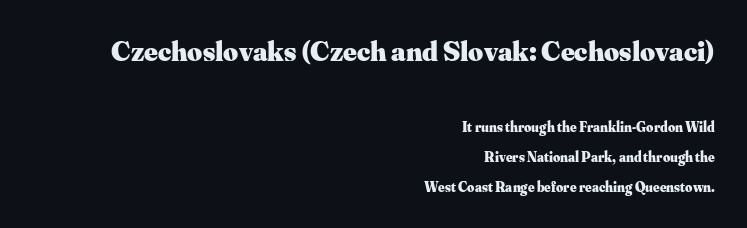
The earlier block is typeset at a bigger size than the later block. Regarding serifs, this sample has them. Caption: multi-line text, flush right, ragged left. A typesetter would call this proportional, since set widths differ per character. Rule under the text: the space is simply empty. Do the letters lean? They stand straight.
